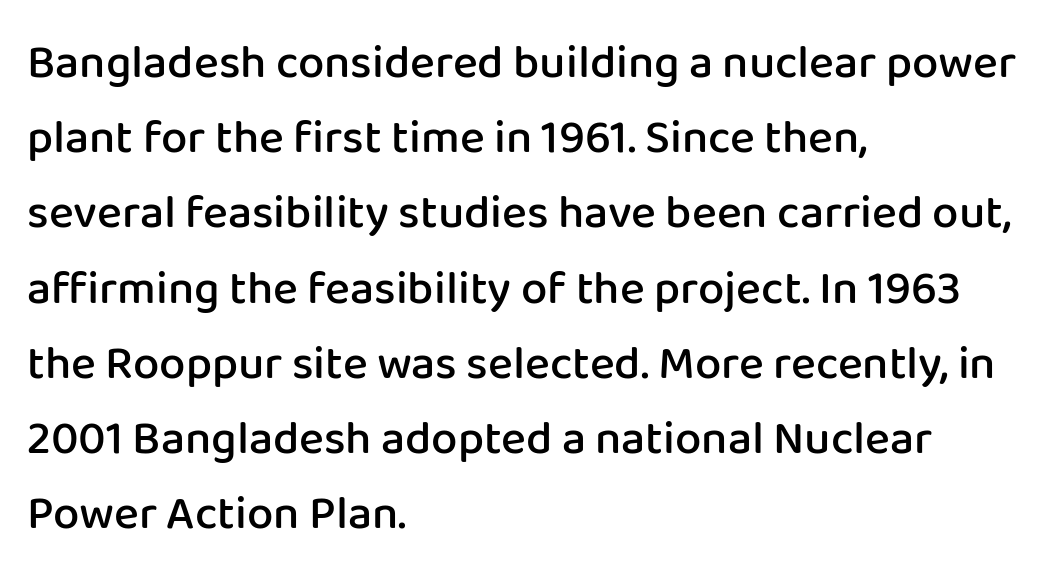
Q: Is the text bold? A: Semi-bold.
Q: Is the text italic (slanted)? A: No, it is upright.
Q: Is the typeface a serif or a sans-serif typeface? A: Sans-serif.
Q: Is the text underlined? A: No.
Q: How is the paragraph aligned? A: Left-aligned.
Q: Is the spacing between letters normal or unusually wide? A: Normal.
Q: Is the spacing between lines tight, normal or loose? A: Normal.
Q: Width (condensed, normal, or wide)? A: Normal.
Q: Stroke contrast? A: Low.
Q: x-height? A: Medium.
Q: Monospaced? A: No.
